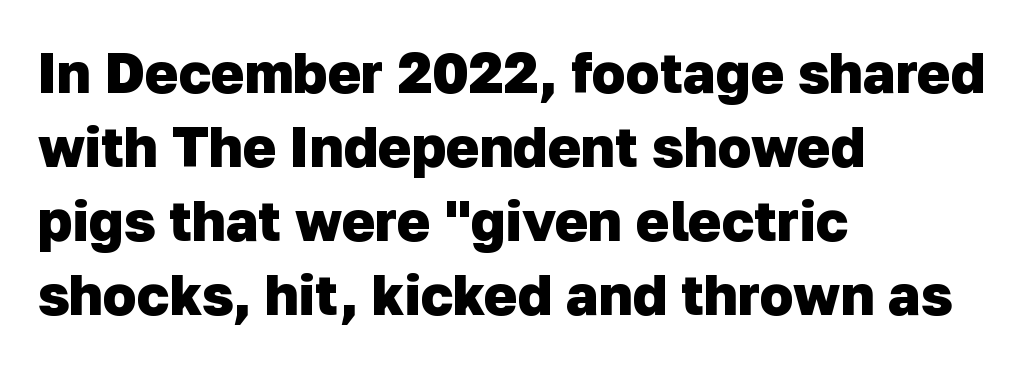
The image shows 56 px heavy sans-serif type; set left-aligned, normal line spacing (1.32x), normal letter spacing, not underlined; low stroke contrast and a medium x-height.
